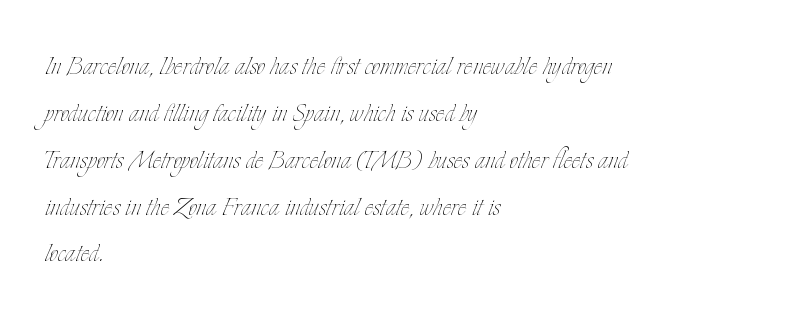
Q: Is the text bold? A: No.
Q: Is the text italic (slanted)? A: Yes.
Q: Is the text underlined? A: No.
Q: How is the paragraph aligned? A: Left-aligned.
Q: Is the spacing between letters normal or unusually wide? A: Normal.
Q: Is the spacing between lines tight, normal or loose? A: Normal.
Q: Width (condensed, normal, or wide)? A: Condensed.
Q: Stroke contrast? A: Low.
Q: x-height? A: Small.
Q: Monospaced? A: No.
